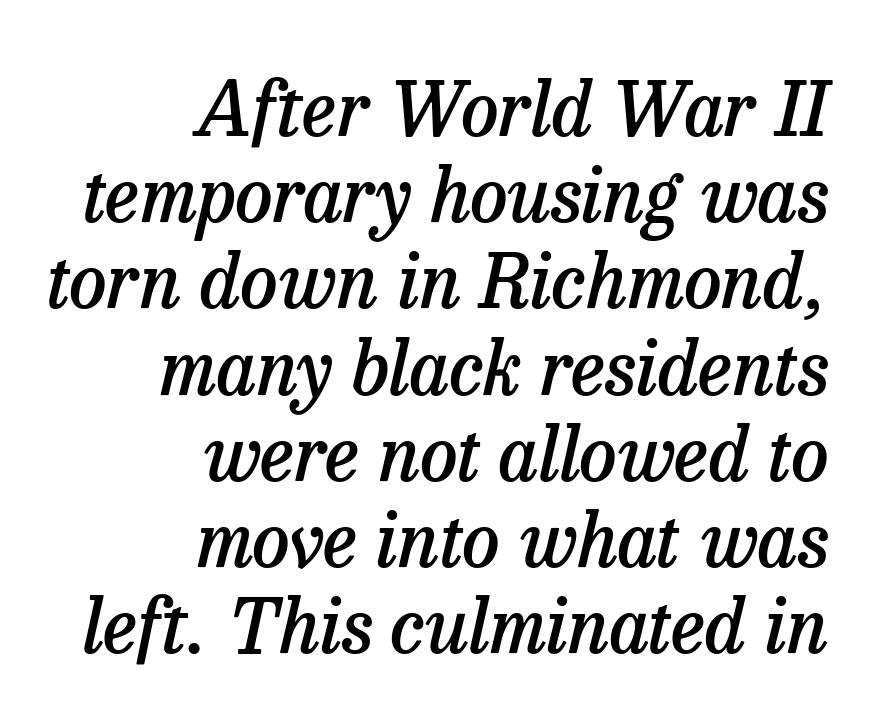
The image shows 75 px semibold serif type, italic (leaning right); set right-aligned, tight line spacing (1.15x), normal letter spacing, not underlined; low stroke contrast and a medium x-height.
